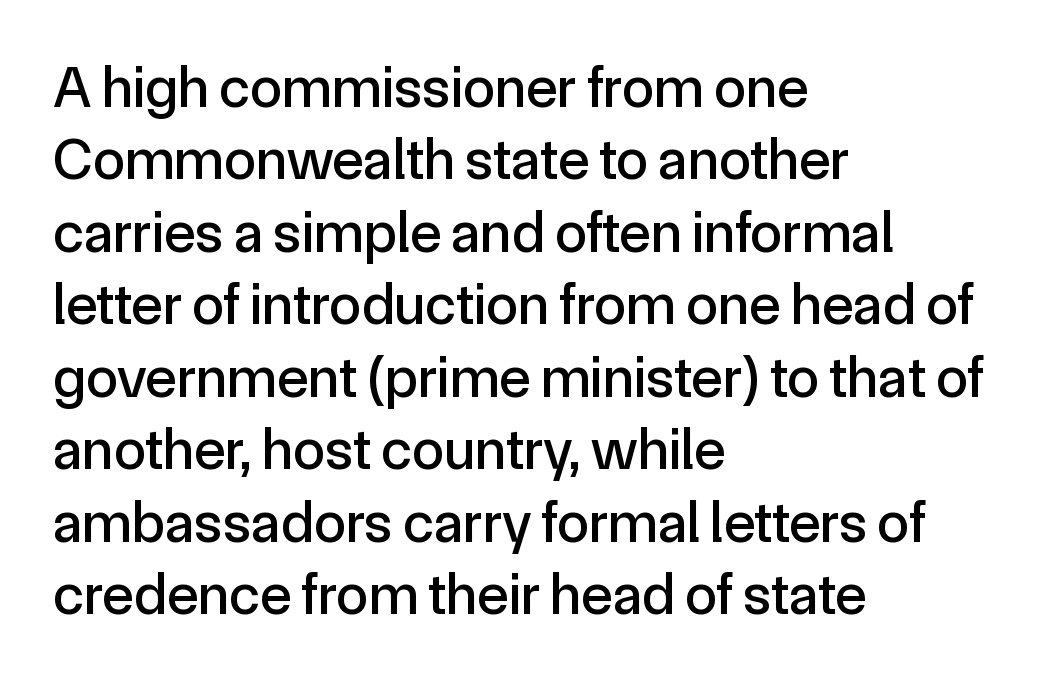
The image shows 58 px sans-serif type, upright; set left-aligned, normal line spacing (1.25x), normal letter spacing, not underlined; a medium x-height.
